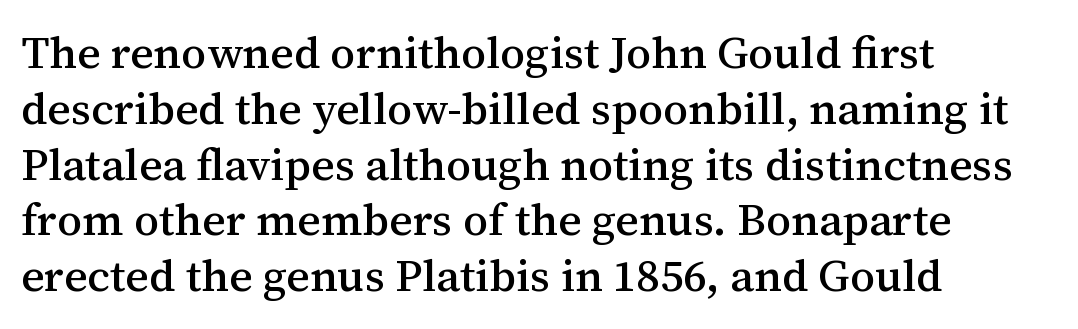
The image shows 45 px serif type, upright; set left-aligned, line spacing 1.24x, normal letter spacing, not underlined; medium stroke contrast and a medium x-height.
